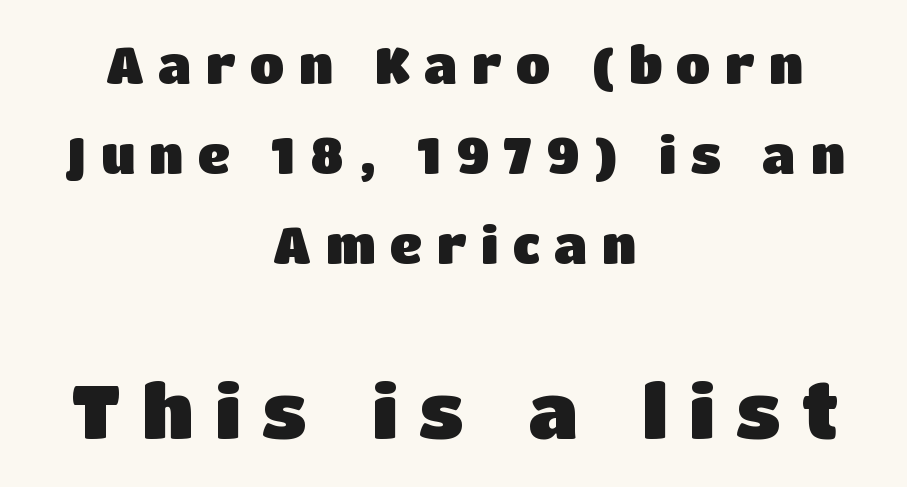
Q: Is the text bold? A: Yes.
Q: Is the text italic (slanted)? A: No, it is upright.
Q: Is the typeface a serif or a sans-serif typeface? A: Sans-serif.
Q: Is the text underlined? A: No.
Q: How is the paragraph aligned? A: Centered.
Q: Is the spacing between letters normal or unusually wide? A: Unusually wide.
Q: Which block of text is set in a larger size, the first (top) or the second (bottom)? A: The second (bottom) one.
Q: Width (condensed, normal, or wide)? A: Normal.
Q: Stroke contrast? A: Low.
Q: x-height? A: Large.
Q: Monospaced? A: No.
